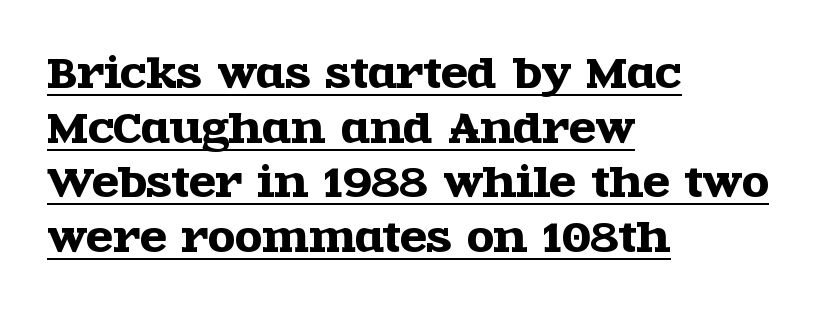
{"serif": "yes", "italic": "no", "width": "wide", "x_height": "large", "monospaced": "no", "underline": "yes", "align": "left", "line_spacing": "normal", "line_spacing_ratio": 1.4, "letter_spacing": "normal", "letter_spacing_em": 0.0, "glyph_px": 39}
